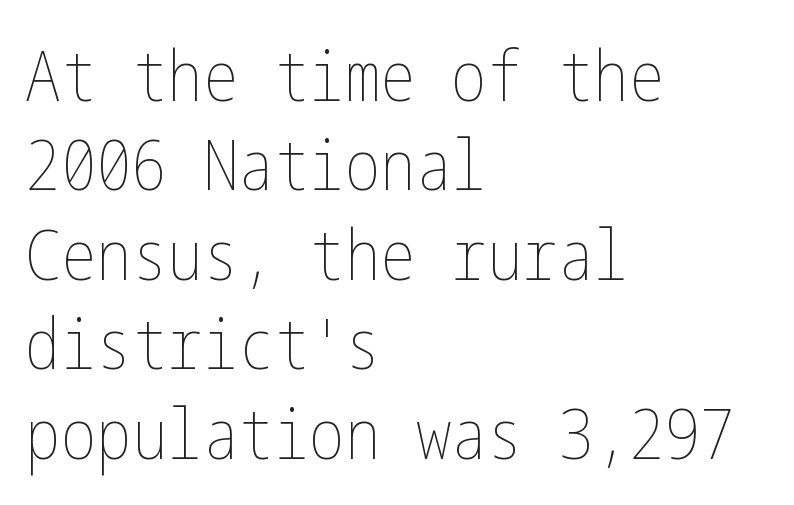
The block of text has a typical density, with ordinary space between rows. This rendering uses left alignment, leaving the right contour irregular. Honestly, the letter spacing is just normal — you wouldn't notice it. Descender tails drop into unmarked territory. Compared with a typical body face, this is equally light or lighter still.
